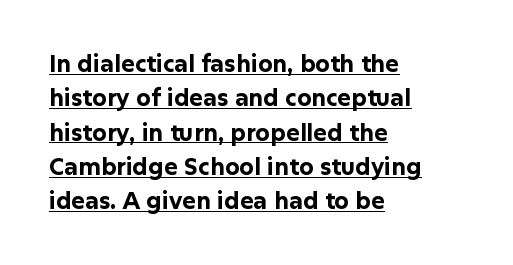
{"italic": "no", "bold": "yes", "underline": "yes", "align": "left", "line_spacing": "normal", "line_spacing_ratio": 1.49, "letter_spacing": "normal", "letter_spacing_em": 0.0, "glyph_px": 23}
